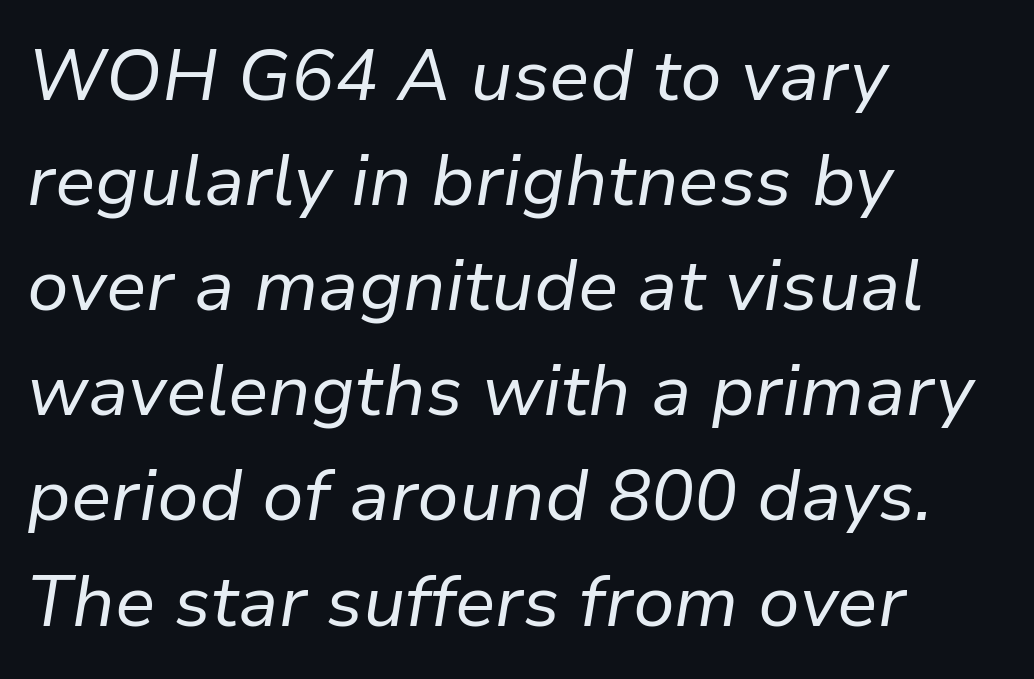
Q: Is the text bold? A: No.
Q: Is the text italic (slanted)? A: Yes, it leans right by about 9 degrees.
Q: Is the text underlined? A: No.
Q: How is the paragraph aligned? A: Left-aligned.
Q: Is the spacing between letters normal or unusually wide? A: Normal.
Q: Is the spacing between lines tight, normal or loose? A: Normal.
Q: Width (condensed, normal, or wide)? A: Normal.
Q: Stroke contrast? A: Low.
Q: x-height? A: Medium.
Q: Monospaced? A: No.
